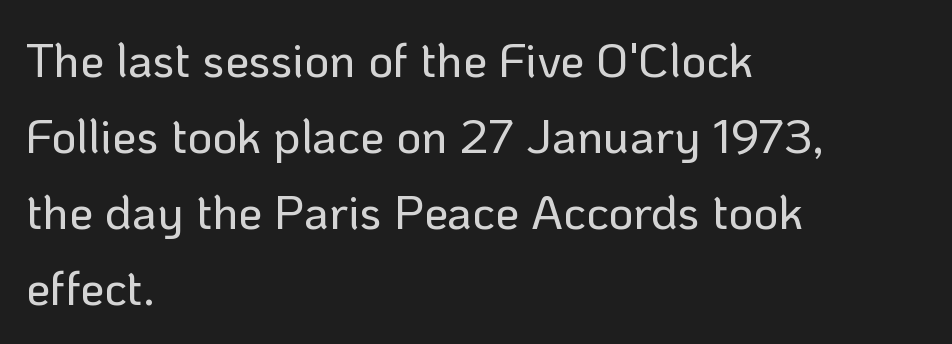
{"serif": "no", "italic": "no", "width": "normal", "stroke_contrast": "low", "x_height": "medium", "monospaced": "no", "underline": "no", "align": "left", "line_spacing": "normal", "line_spacing_ratio": 1.58, "letter_spacing": "normal", "letter_spacing_em": 0.0, "glyph_px": 48}
